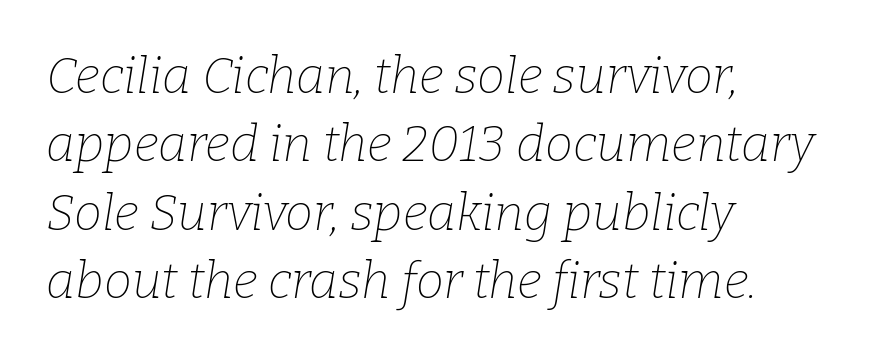
How would I describe the line gaps? Plain and ordinary. Is the type slanted? Yes — the strokes lean at a clear angle. Unbolded letterforms with no extra heft. This rendering leaves character spacing at its baseline value.
